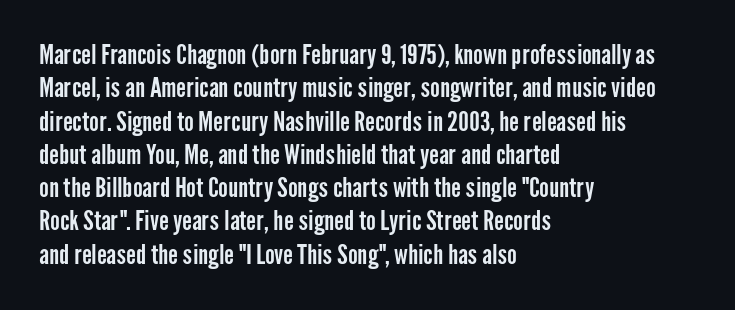
The image shows 26 px text type, upright; set left-aligned, normal line spacing (1.28x), normal letter spacing, not underlined.
